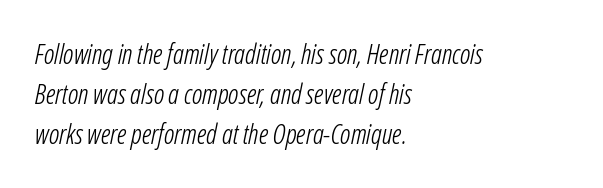
The image shows 27 px text type, italic (leaning right); set left-aligned, normal line spacing (1.49x), normal letter spacing, not underlined.
